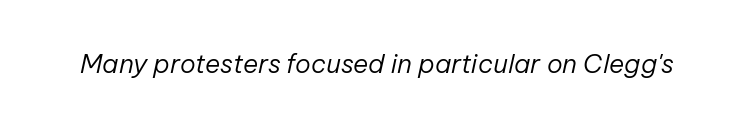
{"italic": "yes", "lean": "right", "slant_degrees": 12, "bold": "no", "underline": "no", "letter_spacing": "normal", "letter_spacing_em": 0.0, "glyph_px": 26}
